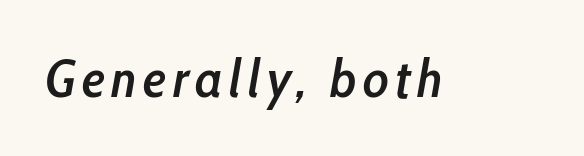
Q: Is the text bold? A: Semi-bold.
Q: Is the text italic (slanted)? A: Yes, it leans right by about 10 degrees.
Q: Is the text underlined? A: No.
Q: Width (condensed, normal, or wide)? A: Condensed.
Q: Stroke contrast? A: Low.
Q: x-height? A: Medium.
Q: Monospaced? A: No.
